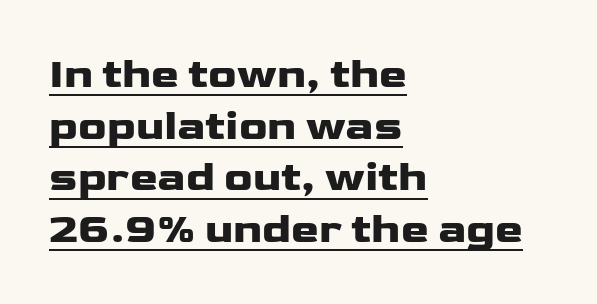
Does the type have serifs? No, each stem ends abruptly. Is there an underline? Yes — a line sits under the letters. The rendering uses a bold face; every stroke is thick and dark. Ordinary non-slanted type is in use. These lines are rendered in a variable-pitch font.
